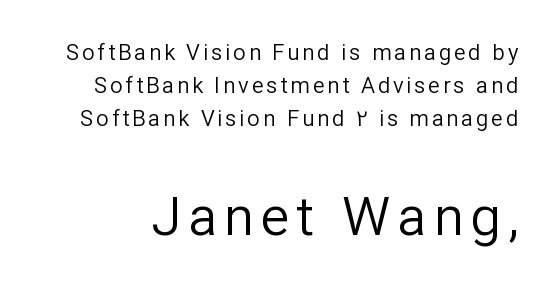
The image shows 54 px regular-weight sans-serif type, upright; set normal line spacing (1.49x), not underlined; the second (bottom) block is 2.45x larger; low stroke contrast and a medium x-height.
